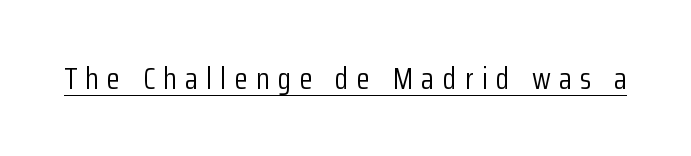
The image shows 31 px light, condensed sans-serif type, upright; set unusually wide letter spacing (+0.26 em), underlined; low stroke contrast and a medium x-height.
